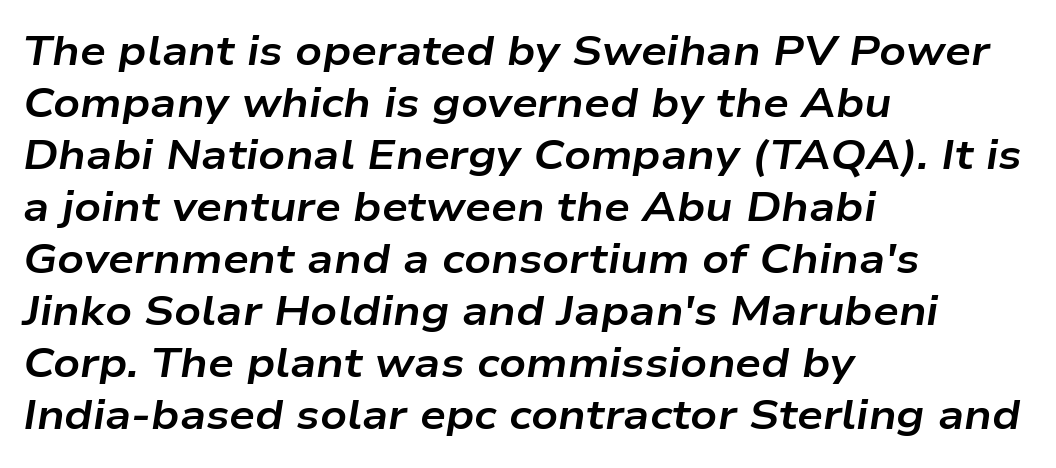
{"italic": "yes", "lean": "right", "slant_degrees": 9, "bold": "yes", "weight": "bold", "width": "wide", "stroke_contrast": "low", "x_height": "medium", "monospaced": "no", "underline": "no", "align": "left", "line_spacing": "normal", "line_spacing_ratio": 1.27, "letter_spacing": "normal", "letter_spacing_em": 0.0, "glyph_px": 41}
